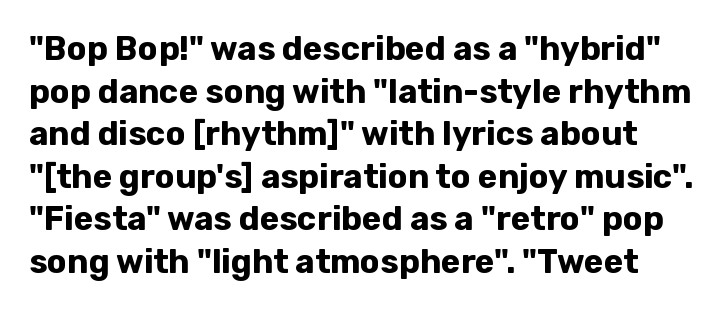
{"serif": "no", "italic": "no", "bold": "yes", "weight": "bold", "width": "normal", "stroke_contrast": "low", "x_height": "medium", "monospaced": "no", "underline": "no", "line_spacing": "normal", "line_spacing_ratio": 1.29, "letter_spacing": "normal", "letter_spacing_em": 0.0, "glyph_px": 33}
